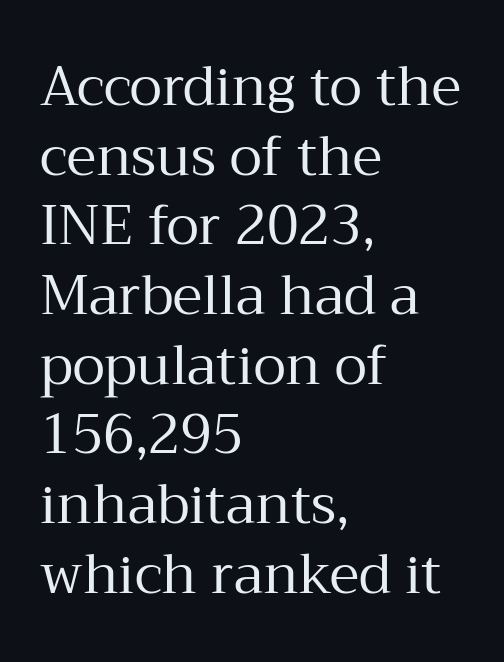
Q: Is the text bold? A: No.
Q: Is the text italic (slanted)? A: No, it is upright.
Q: Is the typeface a serif or a sans-serif typeface? A: Serif.
Q: Is the text underlined? A: No.
Q: How is the paragraph aligned? A: Left-aligned.
Q: Is the spacing between letters normal or unusually wide? A: Normal.
Q: Is the spacing between lines tight, normal or loose? A: Normal.
Q: Width (condensed, normal, or wide)? A: Normal.
Q: Stroke contrast? A: Medium.
Q: x-height? A: Medium.
Q: Monospaced? A: No.
